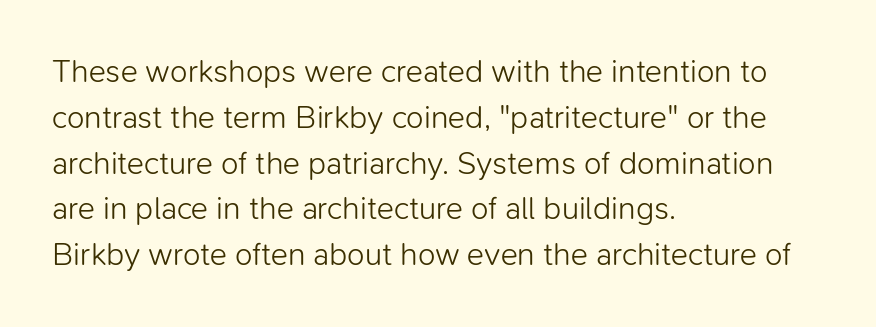
Q: Is the text bold? A: No.
Q: Is the text italic (slanted)? A: No, it is upright.
Q: Is the typeface a serif or a sans-serif typeface? A: Sans-serif.
Q: Is the text underlined? A: No.
Q: How is the paragraph aligned? A: Left-aligned.
Q: Is the spacing between letters normal or unusually wide? A: Normal.
Q: Is the spacing between lines tight, normal or loose? A: Normal.
Q: Width (condensed, normal, or wide)? A: Normal.
Q: Stroke contrast? A: Low.
Q: x-height? A: Medium.
Q: Monospaced? A: No.
